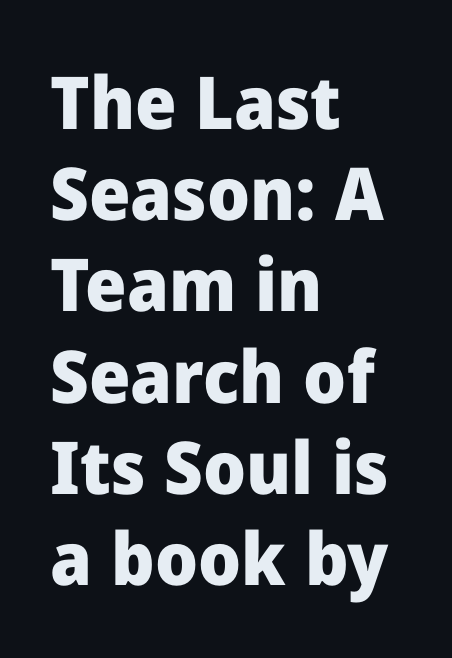
The passage shown is emphatically bold. This is the regular roman posture of the typeface. Letterform terminals end flat and unadorned throughout the passage. Summary of vertical rhythm: regular, with standard interline spacing.
